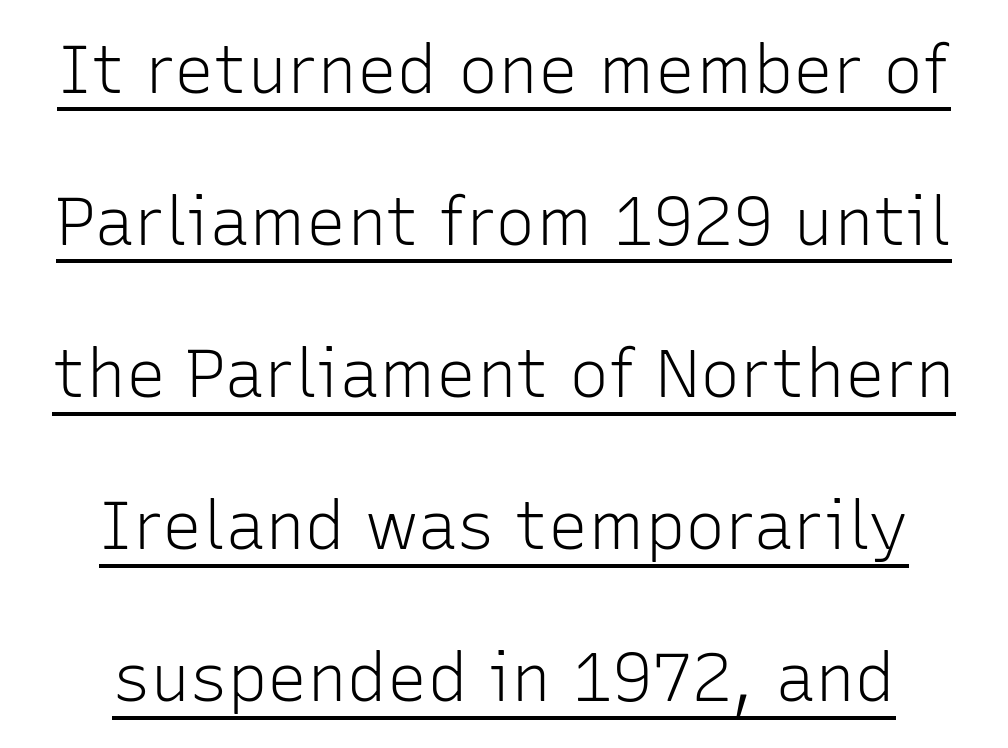
{"serif": "no", "italic": "no", "bold": "no", "weight": "light", "width": "normal", "stroke_contrast": "low", "x_height": "medium", "monospaced": "no", "underline": "yes", "line_spacing": "loose", "line_spacing_ratio": 2.27, "letter_spacing": "normal", "letter_spacing_em": 0.0, "glyph_px": 67}
